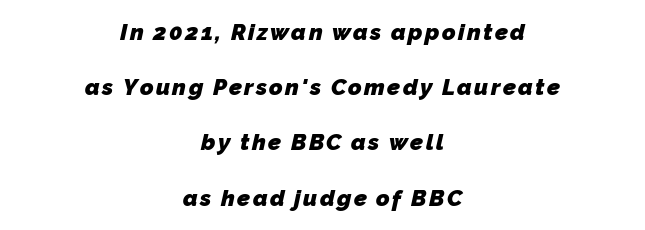
The image shows 23 px bold type; set centered, loose line spacing (2.4x), not underlined.
